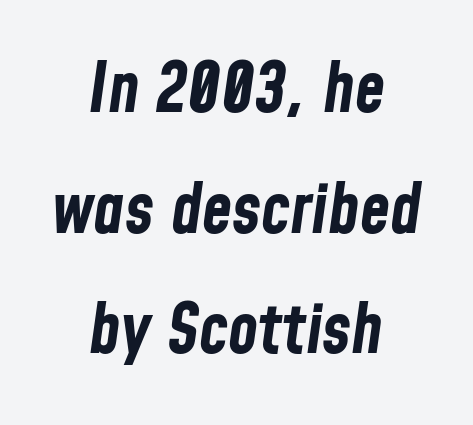
The image shows 69 px bold, condensed type, italic (leaning right); set centered, line spacing 1.75x, normal letter spacing, not underlined; low stroke contrast and a medium x-height.
